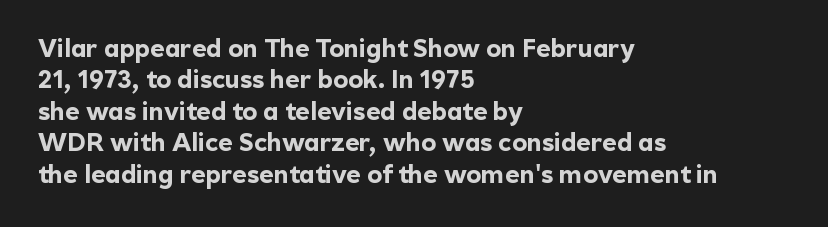
The image shows 25 px bold type, upright; set left-aligned, normal line spacing (1.26x), normal letter spacing, not underlined.
